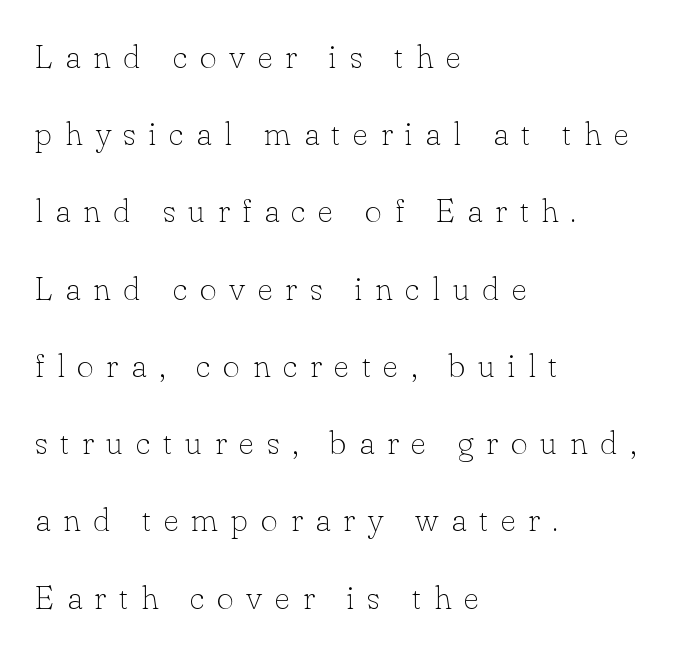
The image shows 33 px thin serif type, upright; set left-aligned, loose line spacing (2.34x), unusually wide letter spacing (+0.38 em), not underlined; low stroke contrast and a small x-height.
